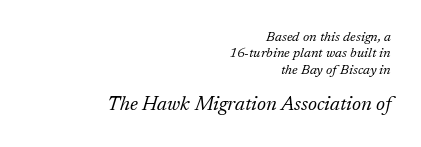
The image shows 20 px text type, italic (leaning right); set right-aligned, line spacing 1.17x, normal letter spacing, not underlined; the second (bottom) block is 1.43x larger.
